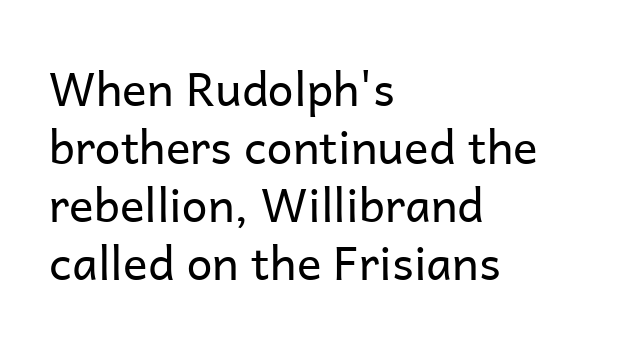
{"serif": "no", "italic": "no", "bold": "no", "weight": "regular", "width": "normal", "stroke_contrast": "low", "x_height": "medium", "monospaced": "no", "underline": "no", "align": "left", "line_spacing": "normal", "line_spacing_ratio": 1.26, "letter_spacing": "normal", "letter_spacing_em": 0.0, "glyph_px": 46}
